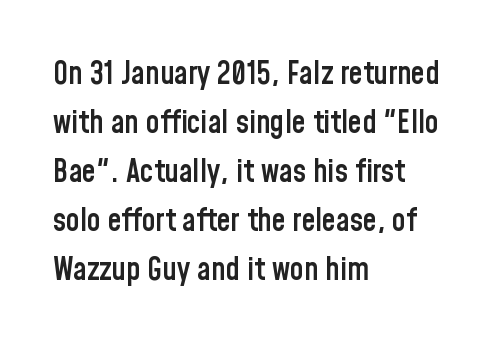
The image shows 31 px semibold, condensed sans-serif type, upright; set left-aligned, normal line spacing (1.58x), normal letter spacing, not underlined; low stroke contrast and a medium x-height.
